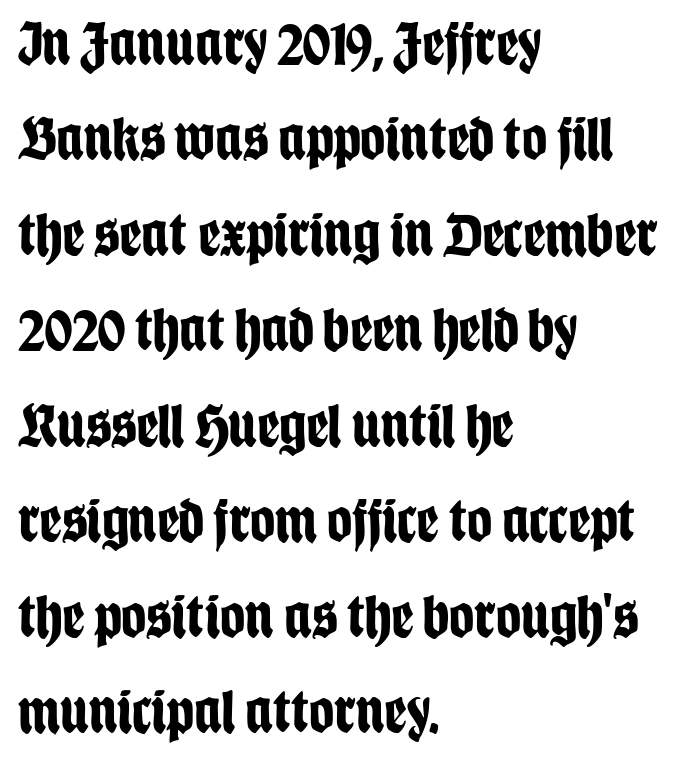
Looks like regular typesetting: each glyph gets only the width it needs. Left-aligned paragraph, ragged on the right. These lines keep a tight, regular rhythm from letter to letter. I'd describe the lettering as bold — thick and assertive. Underline: absent.
